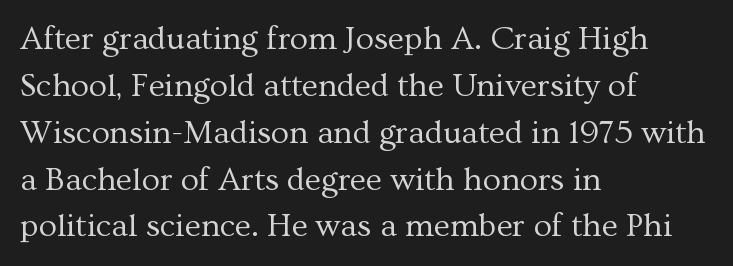
Horizontally, the lines are justified to the leading edge only. Note: serifs present on the glyphs. The face looks like a standard text weight, possibly lighter. Check the space under the baseline: it is left empty. The passage shown has conventional tracking throughout. Each letter keeps its own natural width here, so spacing adapts to shape.
